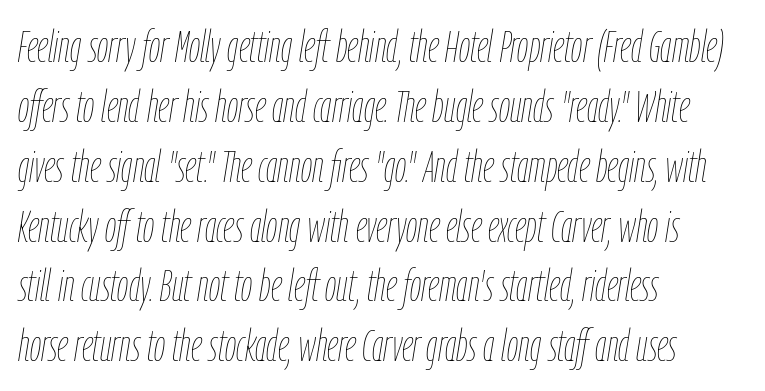
Words float on clear page, feet unadorned. You could not count columns in this text — the font is proportionally spaced. The letters look calm and open, with moderate or lighter stems. The type is set solid horizontally, with unmodified tracking. Honestly, the row spacing looks completely unremarkable. Alignment: flush left.
